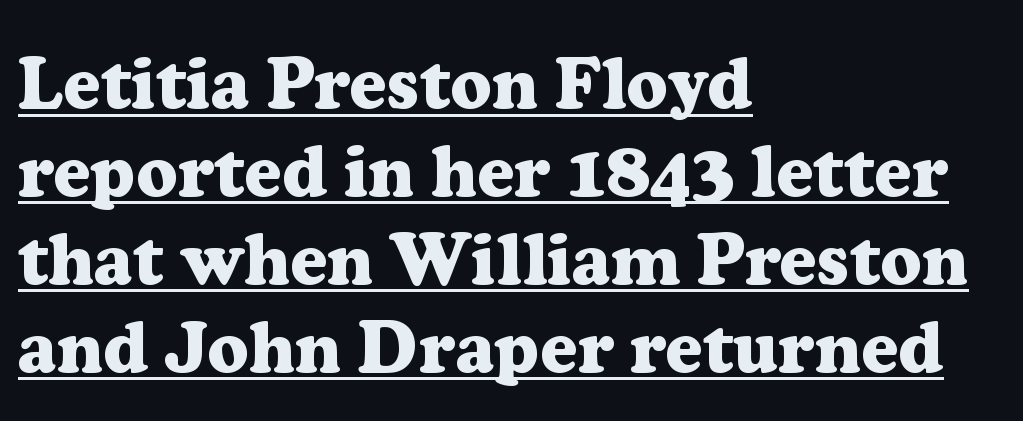
The typography opts for an upright posture over an oblique one. The font family rendered here belongs to the serif group. You can see a thin bar hugging the bottom of the glyphs. These lines keep a tight, regular rhythm from letter to letter.
